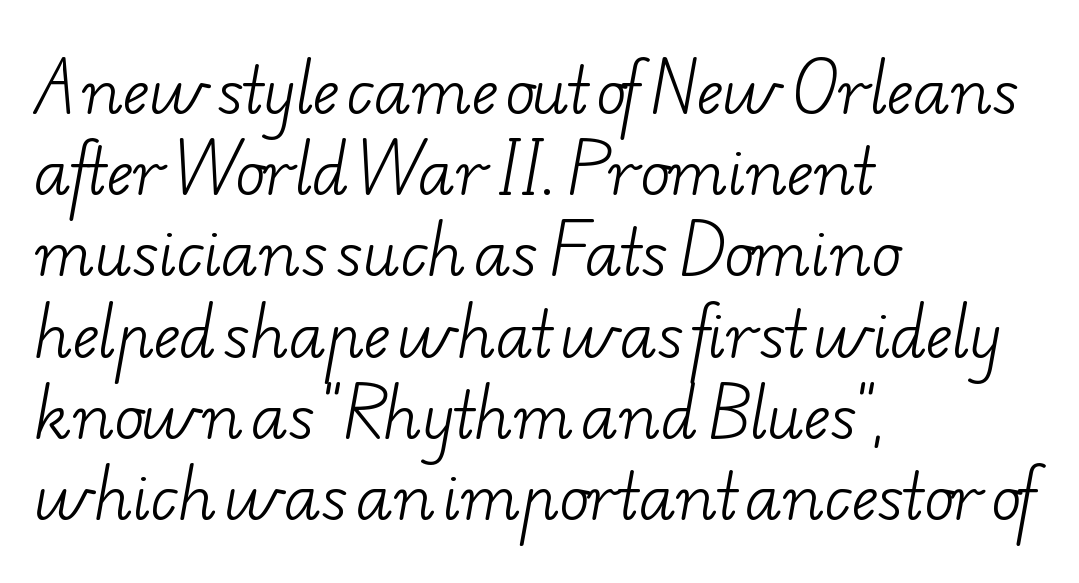
Q: Is the text bold? A: No.
Q: Is the typeface a serif or a sans-serif typeface? A: Serif.
Q: Is the text underlined? A: No.
Q: How is the paragraph aligned? A: Left-aligned.
Q: Is the spacing between letters normal or unusually wide? A: Normal.
Q: Is the spacing between lines tight, normal or loose? A: Normal.
Q: Width (condensed, normal, or wide)? A: Wide.
Q: Stroke contrast? A: Low.
Q: x-height? A: Small.
Q: Monospaced? A: No.
